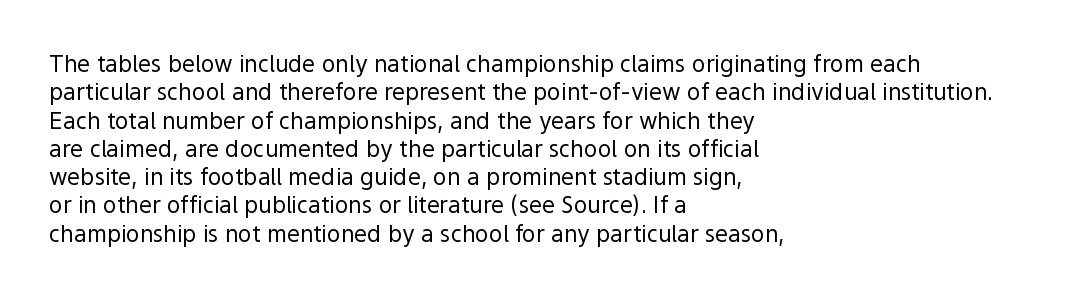
Nobody touched the tracking dial on this one. Visually the block forms a straight wall on the left and a jagged coastline on the right. Posture: upright roman. Beneath every word, the page is bare.
